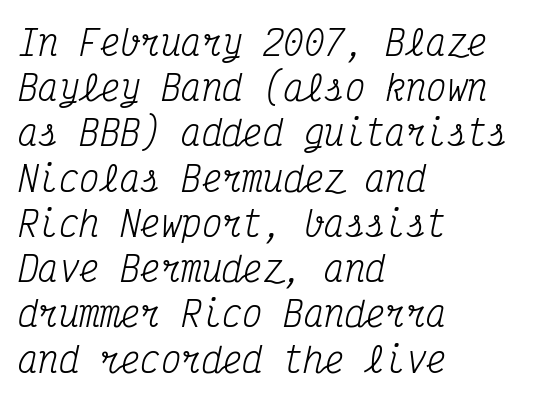
Q: Is the text bold? A: No.
Q: Is the text italic (slanted)? A: Yes, it leans right by about 12 degrees.
Q: Is the typeface a serif or a sans-serif typeface? A: Serif.
Q: Is the text underlined? A: No.
Q: How is the paragraph aligned? A: Left-aligned.
Q: Is the spacing between letters normal or unusually wide? A: Normal.
Q: Is the spacing between lines tight, normal or loose? A: Normal.
Q: Width (condensed, normal, or wide)? A: Condensed.
Q: Stroke contrast? A: Medium.
Q: x-height? A: Medium.
Q: Monospaced? A: Yes.
